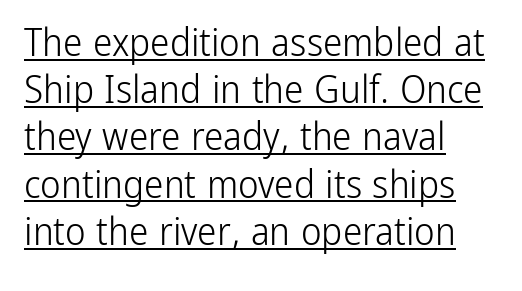
{"serif": "no", "italic": "no", "bold": "no", "weight": "light", "width": "condensed", "stroke_contrast": "low", "x_height": "medium", "monospaced": "no", "underline": "yes", "align": "left", "line_spacing_ratio": 1.21, "letter_spacing": "normal", "letter_spacing_em": 0.0, "glyph_px": 39}
